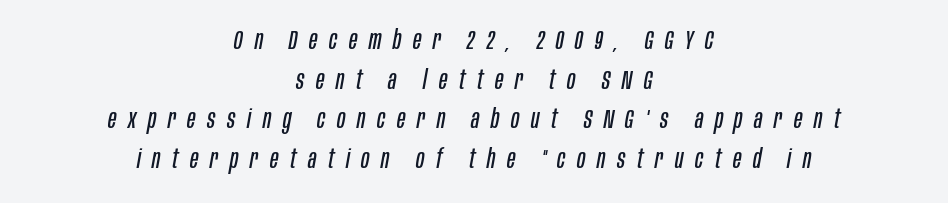
Q: Is the text bold? A: No.
Q: Is the text italic (slanted)? A: Yes, it leans right by about 10 degrees.
Q: Is the text underlined? A: No.
Q: How is the paragraph aligned? A: Centered.
Q: Is the spacing between letters normal or unusually wide? A: Unusually wide.
Q: Is the spacing between lines tight, normal or loose? A: Normal.
